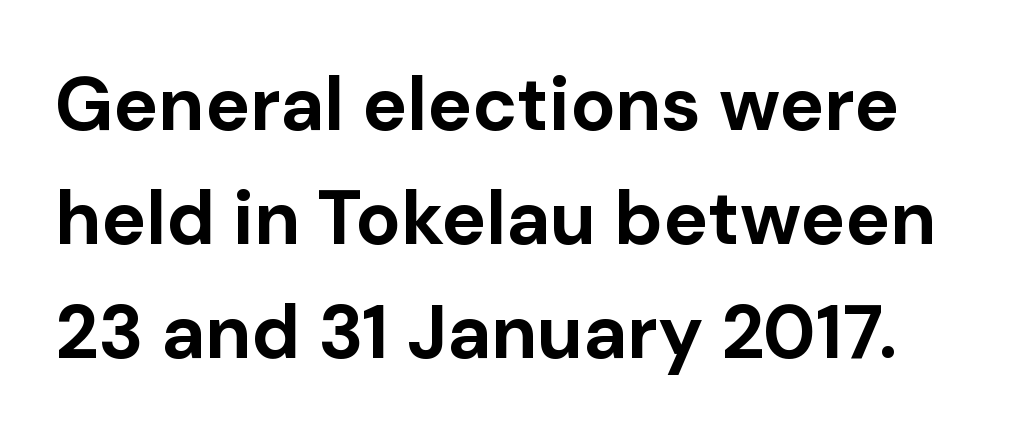
{"serif": "no", "italic": "no", "bold": "yes", "weight": "bold", "width": "normal", "stroke_contrast": "low", "x_height": "medium", "monospaced": "no", "underline": "no", "line_spacing": "normal", "line_spacing_ratio": 1.52, "letter_spacing": "normal", "letter_spacing_em": 0.0, "glyph_px": 75}
